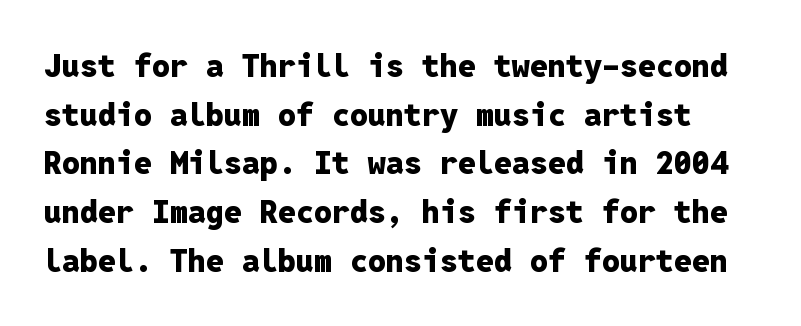
Q: Is the text bold? A: Yes.
Q: Is the text italic (slanted)? A: No, it is upright.
Q: Is the typeface a serif or a sans-serif typeface? A: Sans-serif.
Q: Is the text underlined? A: No.
Q: Is the spacing between letters normal or unusually wide? A: Normal.
Q: Is the spacing between lines tight, normal or loose? A: Normal.
Q: Width (condensed, normal, or wide)? A: Normal.
Q: Stroke contrast? A: Low.
Q: x-height? A: Medium.
Q: Monospaced? A: Yes.
